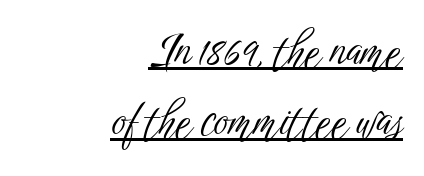
{"serif": "no", "bold": "no", "weight": "light", "width": "condensed", "stroke_contrast": "low", "x_height": "medium", "monospaced": "no", "underline": "yes", "align": "right", "line_spacing": "normal", "line_spacing_ratio": 1.6, "letter_spacing": "normal", "letter_spacing_em": 0.0, "glyph_px": 44}
